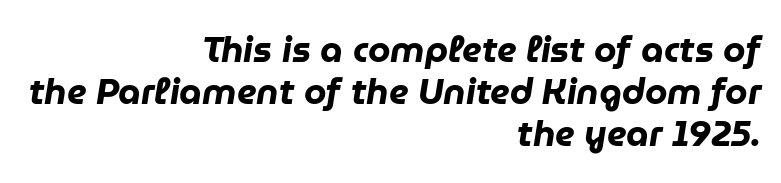
This rendering leaves character spacing at its baseline value. These words are printed bold, with thick strokes throughout. Do the characters align in a grid? No, the font is proportional. The text carries the slant typical of an italic or oblique font. Descender tails drop into unmarked territory. The lines in this sample share a right terminus and differ only in where they begin.
